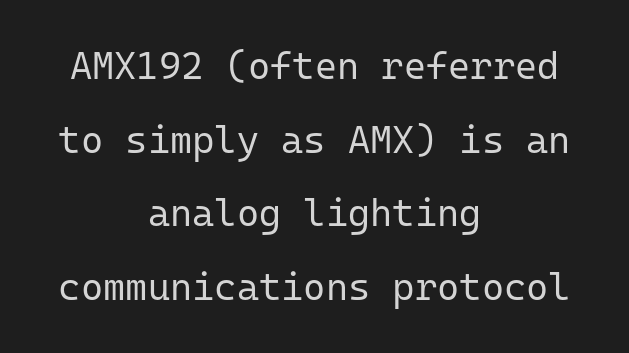
{"serif": "no", "italic": "no", "bold": "no", "weight": "regular", "width": "normal", "stroke_contrast": "low", "x_height": "medium", "monospaced": "yes", "underline": "no", "align": "center", "line_spacing": "loose", "line_spacing_ratio": 1.94, "letter_spacing": "normal", "letter_spacing_em": 0.0, "glyph_px": 38}
